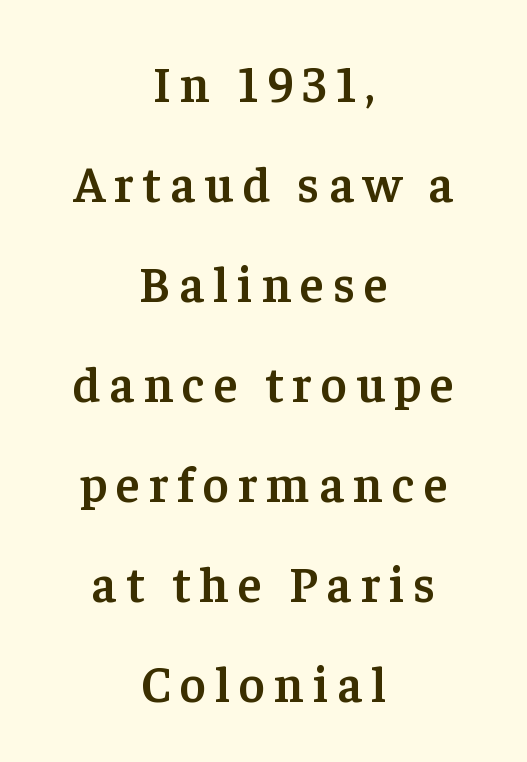
{"serif": "yes", "italic": "no", "bold": "semi", "weight": "semibold", "width": "normal", "stroke_contrast": "low", "x_height": "medium", "monospaced": "no", "underline": "no", "align": "center", "line_spacing": "loose", "line_spacing_ratio": 2.0, "glyph_px": 50}
